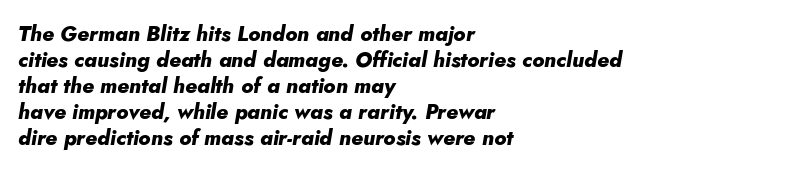
{"italic": "yes", "lean": "right", "slant_degrees": 10, "bold": "yes", "underline": "no", "align": "left", "line_spacing_ratio": 1.24, "letter_spacing": "normal", "letter_spacing_em": 0.0, "glyph_px": 21}
